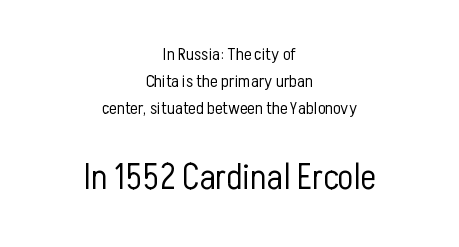
Weight class: somewhere from thin through regular. Glyph-to-glyph distance matches everyday printed text. The zone under the glyphs is completely vacant. The specimen reads as upright at a glance.
